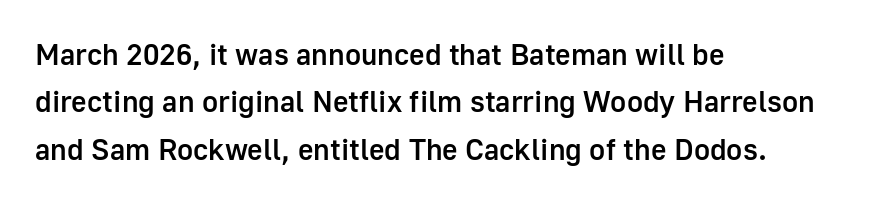
The typeface chosen for these lines omits serifs. Letters rest on an invisible, unmarked baseline. One-word summary of the alignment: left. A typesetter would call this proportional, since set widths differ per character.
